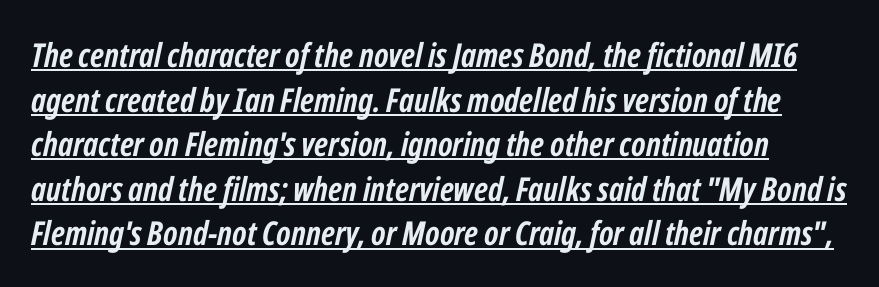
The lettering is marked with a stroke running underneath it. Character widths vary here, with narrow letters taking less room than wide ones. Students, this is bold: see how much ink each stroke carries. Tracking value appears to be zero — textbook default spacing.
